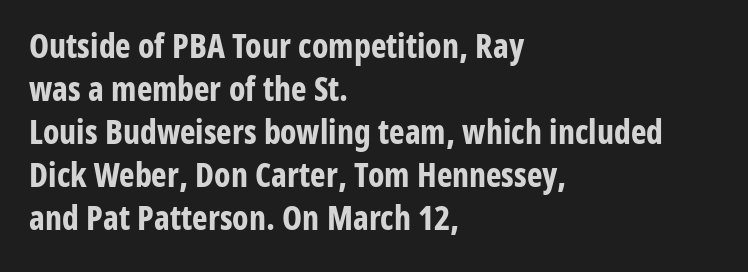
The image shows 33 px bold, condensed sans-serif type, upright; set left-aligned, normal line spacing (1.3x), normal letter spacing, not underlined; low stroke contrast and a medium x-height.
